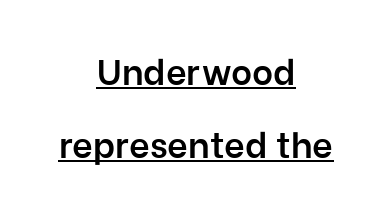
The image shows 36 px semibold sans-serif type, upright; set centered, loose line spacing (2.02x), normal letter spacing, underlined; low stroke contrast and a medium x-height.
